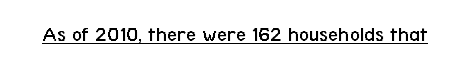
Q: Is the text bold? A: No.
Q: Is the text italic (slanted)? A: No, it is upright.
Q: Is the text underlined? A: Yes.
Q: Is the spacing between letters normal or unusually wide? A: Normal.
